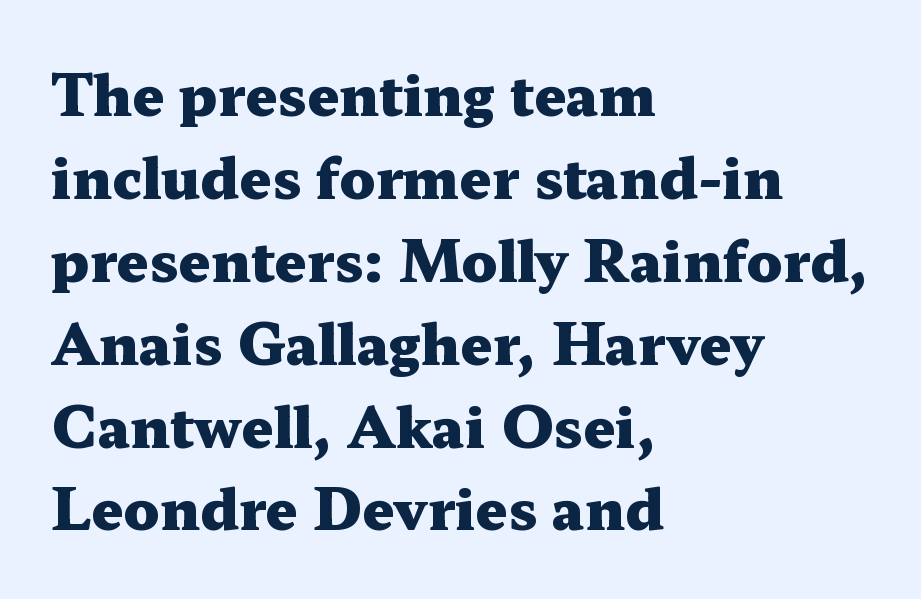
The image shows 56 px heavy, wide serif type, upright; set left-aligned, normal line spacing (1.48x), normal letter spacing, not underlined; medium stroke contrast and a medium x-height.
